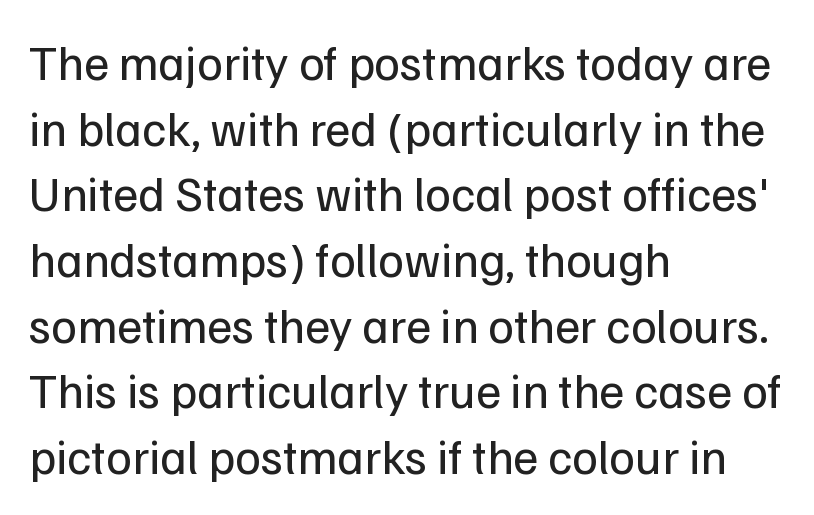
{"serif": "no", "italic": "no", "bold": "no", "weight": "regular", "width": "normal", "stroke_contrast": "low", "x_height": "medium", "monospaced": "no", "underline": "no", "align": "left", "line_spacing": "normal", "line_spacing_ratio": 1.34, "letter_spacing": "normal", "letter_spacing_em": 0.0, "glyph_px": 49}
